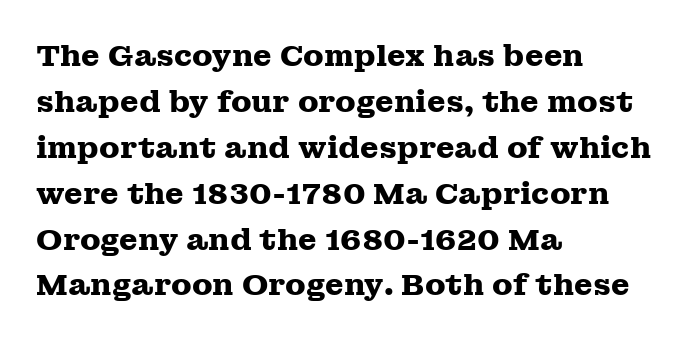
Q: Is the text bold? A: Yes.
Q: Is the text italic (slanted)? A: No, it is upright.
Q: Is the typeface a serif or a sans-serif typeface? A: Serif.
Q: Is the text underlined? A: No.
Q: How is the paragraph aligned? A: Left-aligned.
Q: Is the spacing between letters normal or unusually wide? A: Normal.
Q: Is the spacing between lines tight, normal or loose? A: Normal.
Q: Width (condensed, normal, or wide)? A: Wide.
Q: Stroke contrast? A: Medium.
Q: x-height? A: Medium.
Q: Monospaced? A: No.
